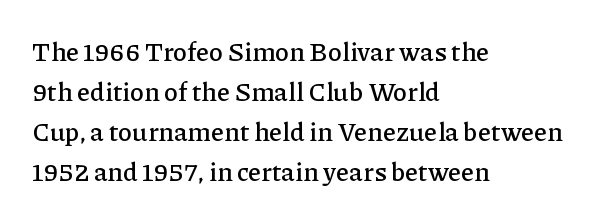
Descender tails drop into unmarked territory. Each word holds together tightly as a unit, with standard inter-letter gaps. Style check: upright. A student would call this left alignment; a typographer would say flush left, rag right. If you measured baseline to baseline, you'd find a middling distance.
